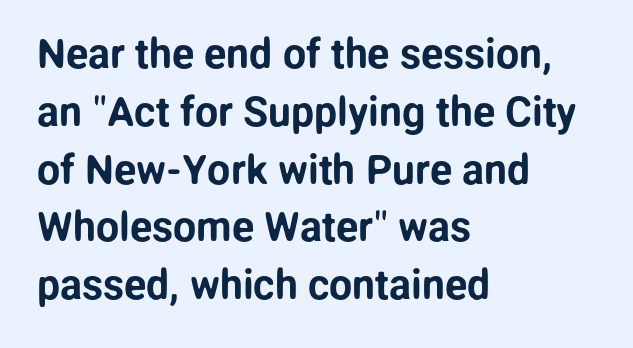
This rendering uses left alignment, leaving the right contour irregular. Words appear dense and cohesive because spacing is normal. This sample uses an upright cut, with every glyph sitting square on the baseline. Interline gaps are of average width in this sample. The face used here is proportionally spaced, like ordinary book or web type. Check where the strokes stop: nothing finishes them off — pure sans.
